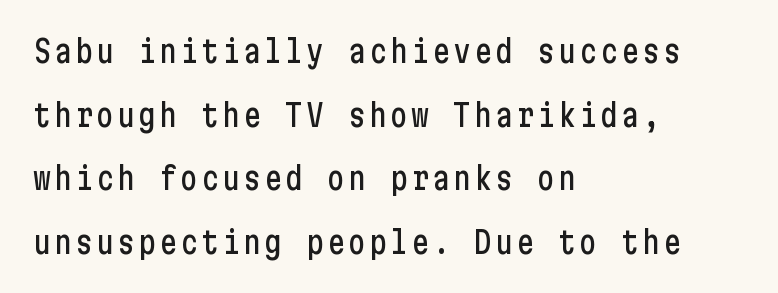
This rendering employs a face without finishing strokes, i.e., a sans-serif. Notice how the passage keeps a crisp vertical edge on the left only. Underline: absent. Loosely led — the rows are spread out. When letters stand straight like this, we call the style roman or upright.
